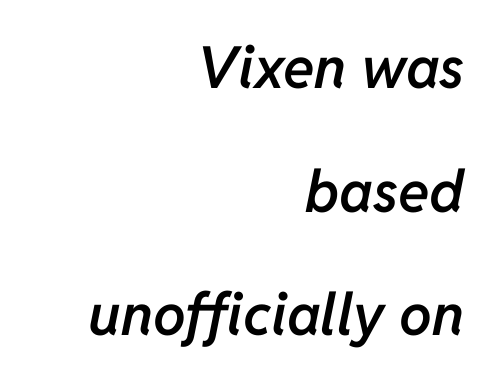
{"italic": "yes", "lean": "right", "slant_degrees": 11, "bold": "semi", "weight": "semibold", "width": "normal", "stroke_contrast": "low", "x_height": "medium", "monospaced": "no", "underline": "no", "align": "right", "line_spacing": "loose", "line_spacing_ratio": 2.13, "letter_spacing": "normal", "letter_spacing_em": 0.0, "glyph_px": 58}
